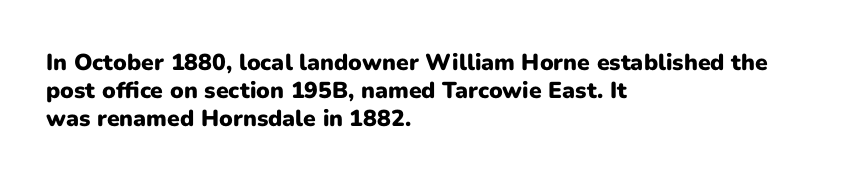
Q: Is the text bold? A: Yes.
Q: Is the text italic (slanted)? A: No, it is upright.
Q: Is the text underlined? A: No.
Q: How is the paragraph aligned? A: Left-aligned.
Q: Is the spacing between letters normal or unusually wide? A: Normal.
